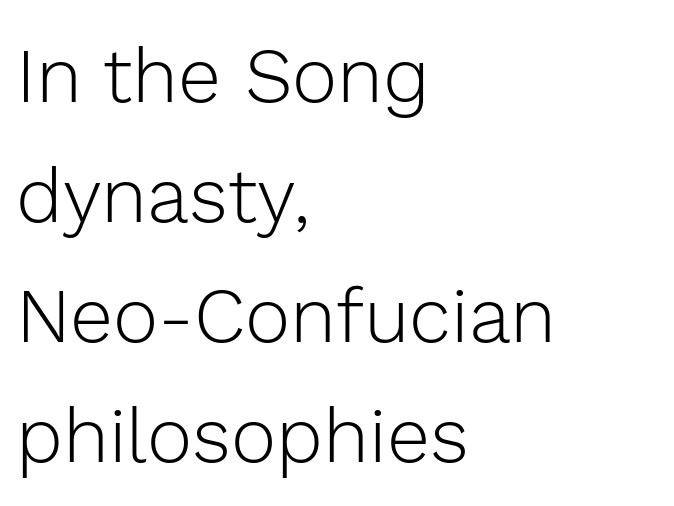
{"serif": "no", "italic": "no", "bold": "no", "weight": "light", "width": "normal", "x_height": "medium", "monospaced": "no", "underline": "no", "align": "left", "line_spacing": "normal", "line_spacing_ratio": 1.56, "letter_spacing": "normal", "letter_spacing_em": 0.0, "glyph_px": 77}
